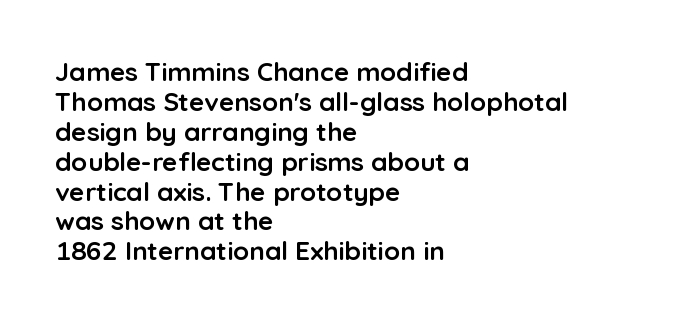
Q: Is the text bold? A: Yes.
Q: Is the text italic (slanted)? A: No, it is upright.
Q: Is the text underlined? A: No.
Q: How is the paragraph aligned? A: Left-aligned.
Q: Is the spacing between letters normal or unusually wide? A: Normal.
Q: Is the spacing between lines tight, normal or loose? A: Tight.
